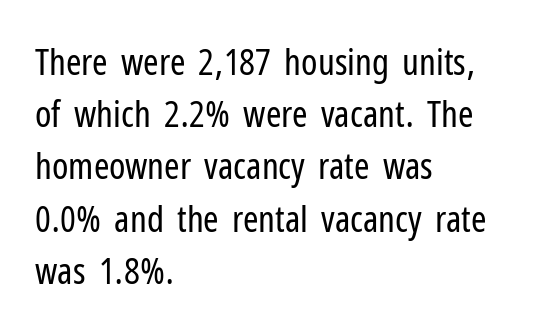
The image shows 37 px regular-weight, condensed sans-serif type, upright; set left-aligned, normal line spacing (1.41x), normal letter spacing, not underlined; low stroke contrast and a medium x-height.
